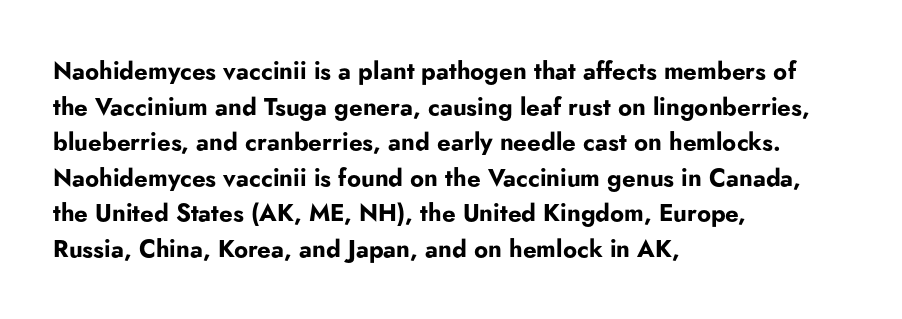
Its strokes are broad and dark, the hallmark of bold type. Short and long lines alike share a common starting point at left. Reading down the column, the eye jumps a familiar distance to each next line. Bare-footed words on every line.
